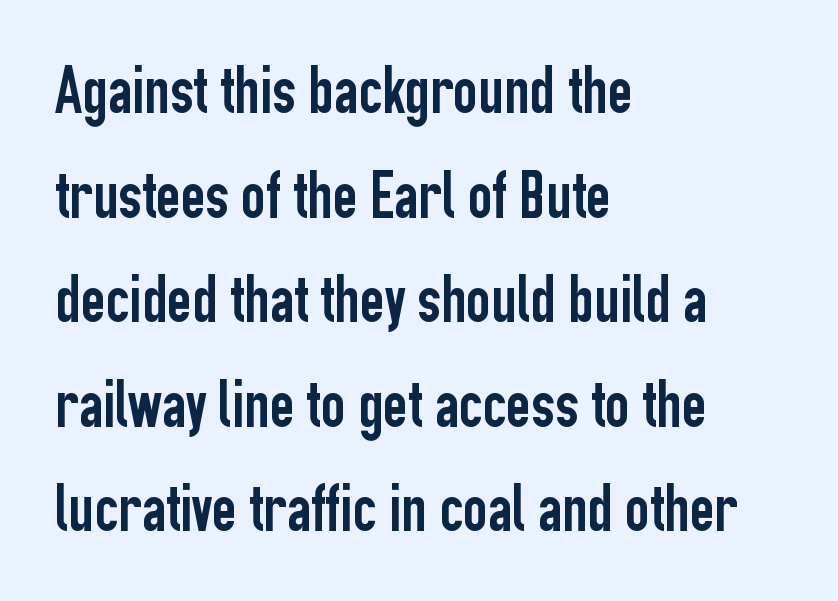
Look at the tracking — it's just the regular setting, nothing added. I'd call this a sans setting — the letters go barefoot. The space beneath each line is pristine and unruled. This sample has the flowing, uneven cadence of proportional lettering.
